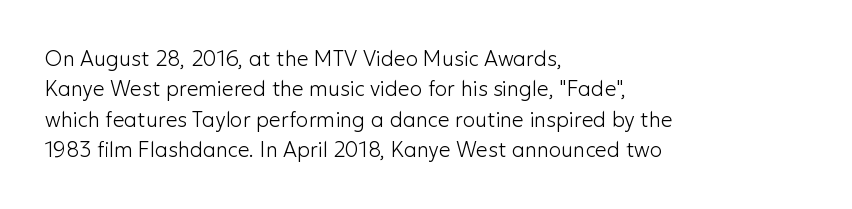
Q: Is the text bold? A: No.
Q: Is the text italic (slanted)? A: No, it is upright.
Q: Is the text underlined? A: No.
Q: How is the paragraph aligned? A: Left-aligned.
Q: Is the spacing between letters normal or unusually wide? A: Normal.
Q: Is the spacing between lines tight, normal or loose? A: Normal.
